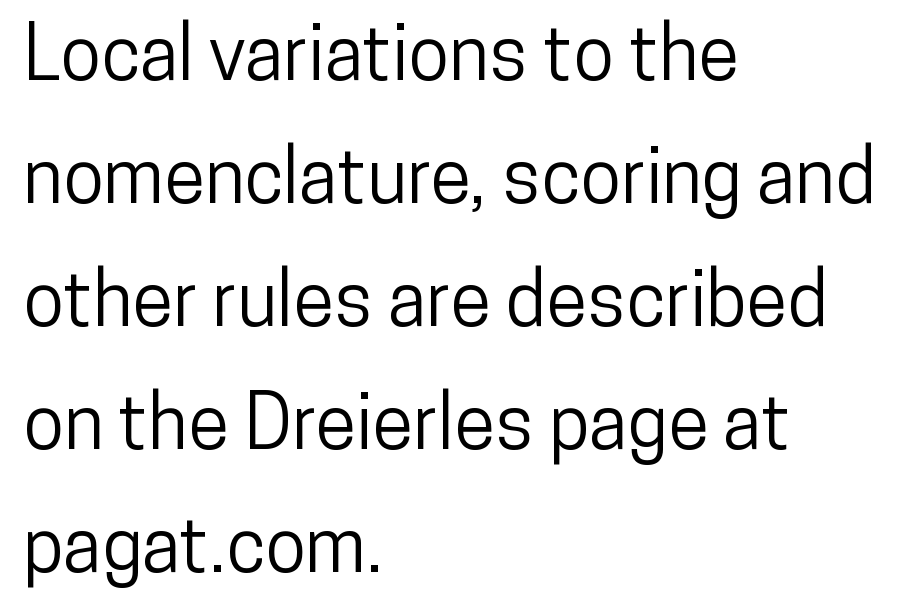
Q: Is the text italic (slanted)? A: No, it is upright.
Q: Is the typeface a serif or a sans-serif typeface? A: Sans-serif.
Q: Is the text underlined? A: No.
Q: How is the paragraph aligned? A: Left-aligned.
Q: Is the spacing between letters normal or unusually wide? A: Normal.
Q: Is the spacing between lines tight, normal or loose? A: Normal.
Q: Width (condensed, normal, or wide)? A: Condensed.
Q: Stroke contrast? A: Low.
Q: x-height? A: Medium.
Q: Monospaced? A: No.
